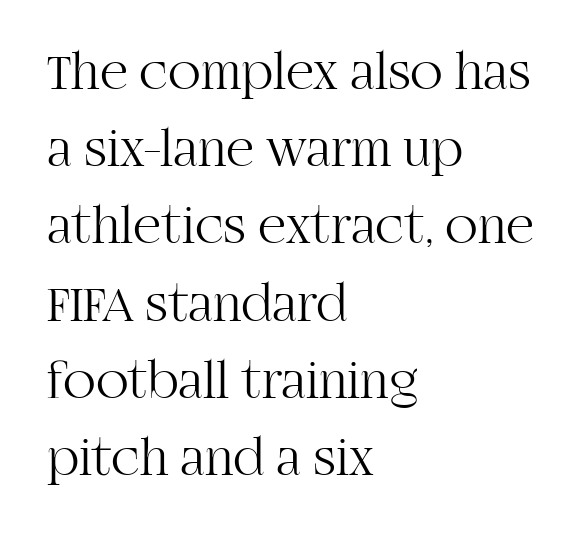
{"serif": "yes", "italic": "no", "bold": "no", "weight": "light", "width": "normal", "stroke_contrast": "high", "x_height": "large", "monospaced": "no", "underline": "no", "align": "left", "line_spacing": "normal", "line_spacing_ratio": 1.43, "letter_spacing": "normal", "letter_spacing_em": 0.0, "glyph_px": 54}
